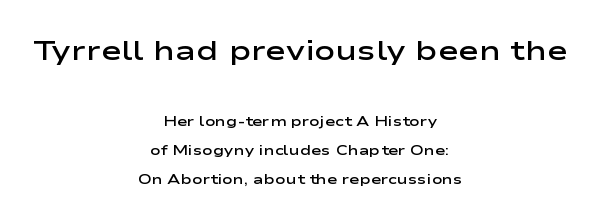
If you drew a line through each stem, it would be perfectly vertical. The rendering keeps characters at their native spacing. Note the varied advance widths — an 'i' is clearly narrower than an 'm'. The typesetter chose a symmetrical, centered arrangement here. Successive baselines arrive slowly, with a big drop between each.
